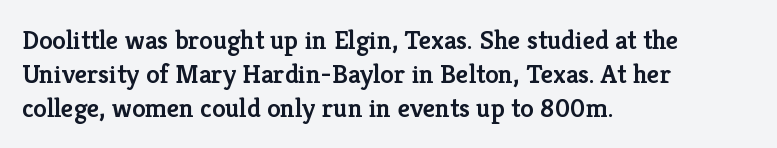
{"italic": "no", "bold": "semi", "underline": "no", "align": "left", "line_spacing": "normal", "line_spacing_ratio": 1.26, "letter_spacing": "normal", "letter_spacing_em": 0.0, "glyph_px": 27}
